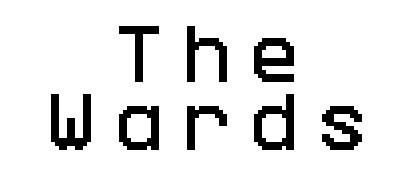
Q: Is the text italic (slanted)? A: No, it is upright.
Q: Is the typeface a serif or a sans-serif typeface? A: Sans-serif.
Q: Is the text underlined? A: No.
Q: How is the paragraph aligned? A: Centered.
Q: Is the spacing between letters normal or unusually wide? A: Unusually wide.
Q: Is the spacing between lines tight, normal or loose? A: Tight.
Q: Width (condensed, normal, or wide)? A: Condensed.
Q: Stroke contrast? A: Low.
Q: x-height? A: Large.
